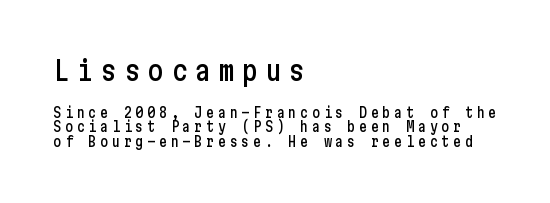
The image shows 28 px condensed sans-serif type, upright; set left-aligned, tight line spacing (1.02x), unusually wide letter spacing (+0.24 em), not underlined; the first (top) block is 2.0x larger; low stroke contrast and a medium x-height.
